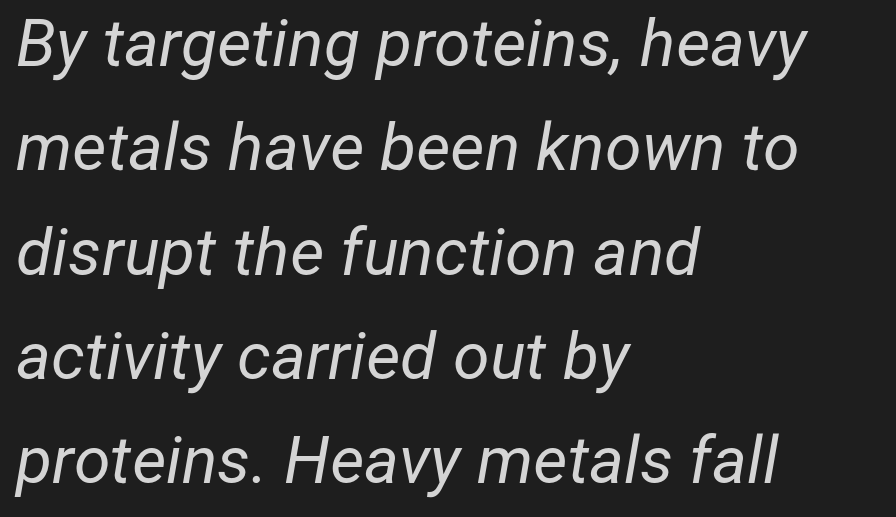
{"italic": "yes", "lean": "right", "slant_degrees": 12, "bold": "no", "weight": "regular", "width": "normal", "stroke_contrast": "low", "x_height": "medium", "monospaced": "no", "underline": "no", "align": "left", "line_spacing": "normal", "line_spacing_ratio": 1.58, "letter_spacing": "normal", "letter_spacing_em": 0.0, "glyph_px": 66}
